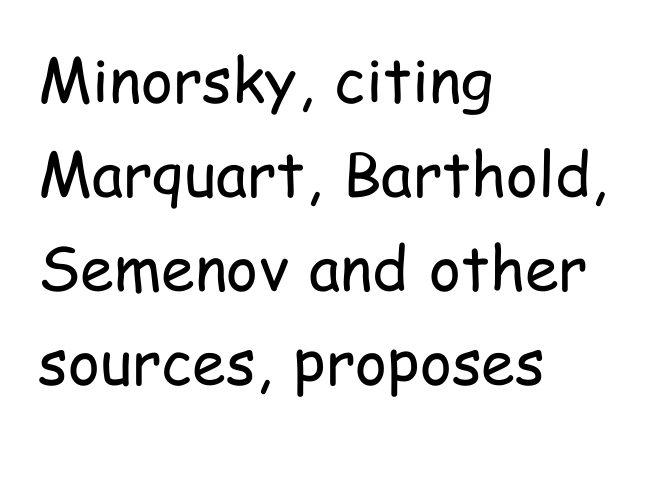
Vertically, the passage feels balanced, rows spaced as you'd expect. The rag falls on the right side of this text block. Weight: not bold — regular or lighter. The passage shown is typed in a proportional face where columns would drift.
